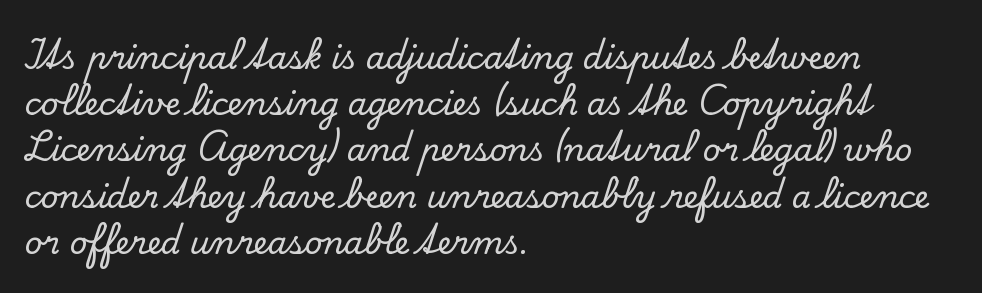
The image shows 31 px serif type; set left-aligned, normal line spacing (1.49x), normal letter spacing, not underlined; low stroke contrast and a small x-height.
